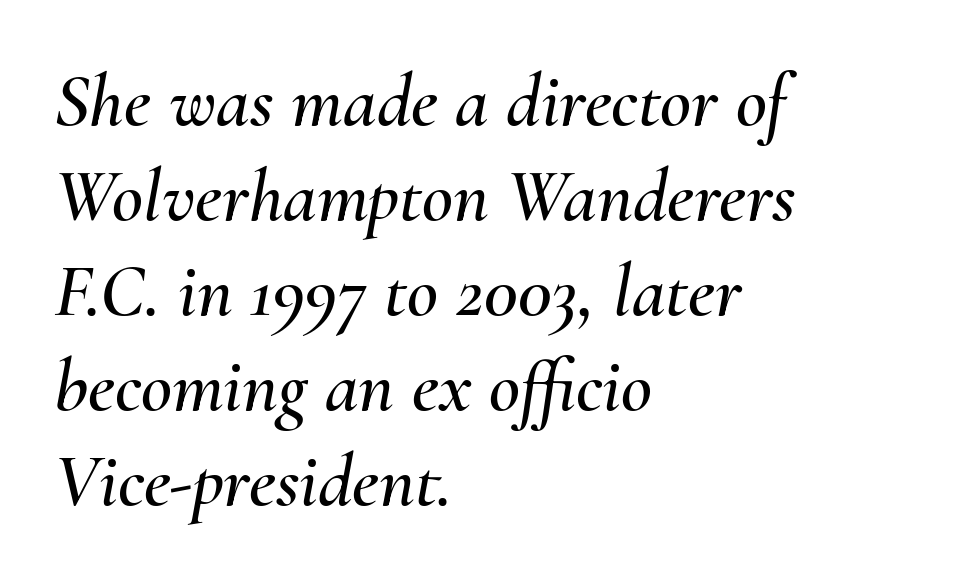
{"italic": "yes", "lean": "right", "slant_degrees": 10, "width": "normal", "stroke_contrast": "medium", "x_height": "small", "monospaced": "no", "underline": "no", "align": "left", "line_spacing": "normal", "line_spacing_ratio": 1.25, "letter_spacing": "normal", "letter_spacing_em": 0.0, "glyph_px": 76}
